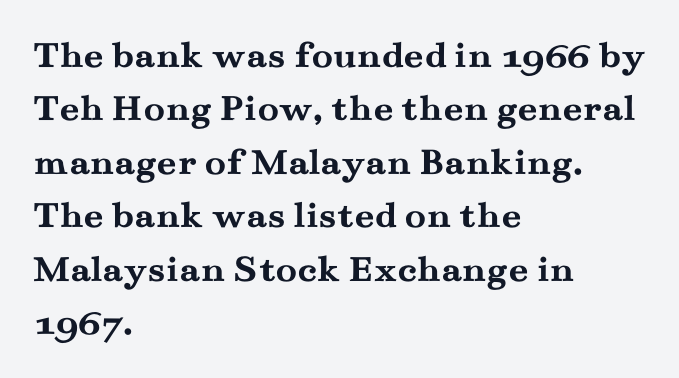
Does the copy run flush right? No — it runs flush left. A typesetter would call this zero additional tracking. The space between consecutive lines is moderate. The glyphs in this specimen are seriffed. These lines are rendered in a variable-pitch font.
